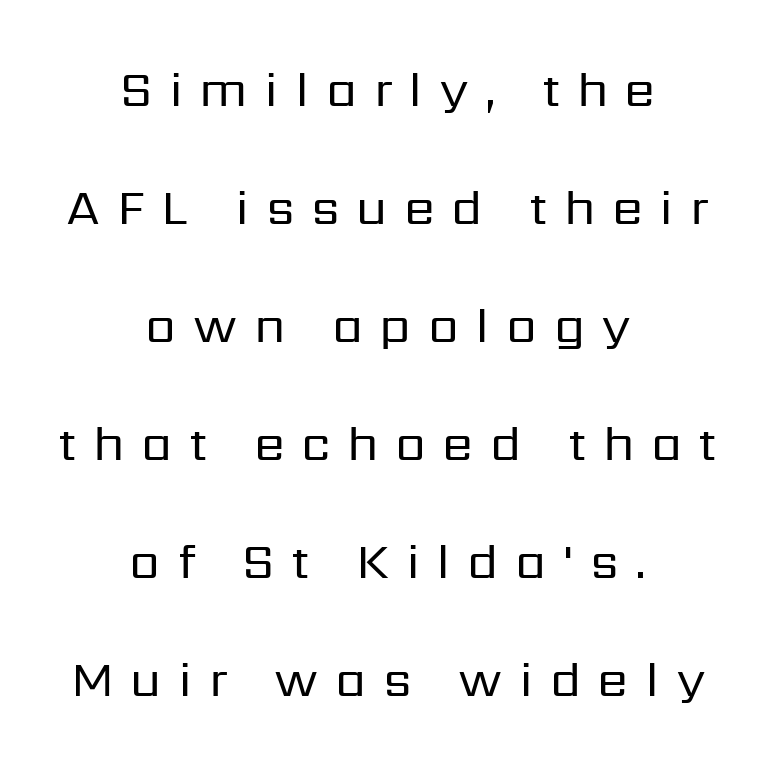
The image shows 50 px regular-weight sans-serif type, upright; set centered, loose line spacing (2.36x), unusually wide letter spacing (+0.33 em), not underlined; low stroke contrast and a medium x-height.
